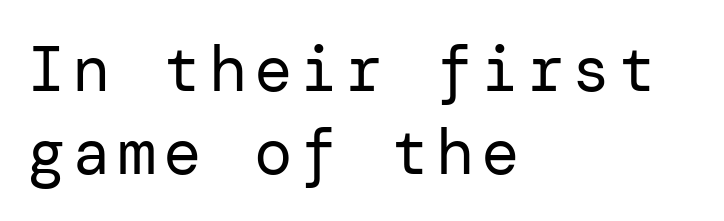
{"serif": "no", "italic": "no", "bold": "no", "weight": "regular", "width": "normal", "stroke_contrast": "low", "x_height": "medium", "underline": "no", "align": "left", "line_spacing": "normal", "line_spacing_ratio": 1.29, "glyph_px": 64}
